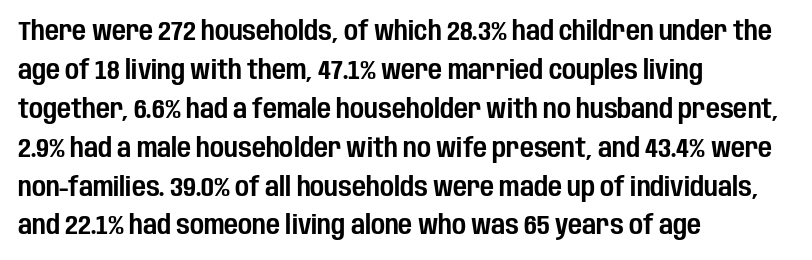
The image shows 27 px text type, upright; set left-aligned, normal line spacing (1.44x), normal letter spacing, not underlined.
